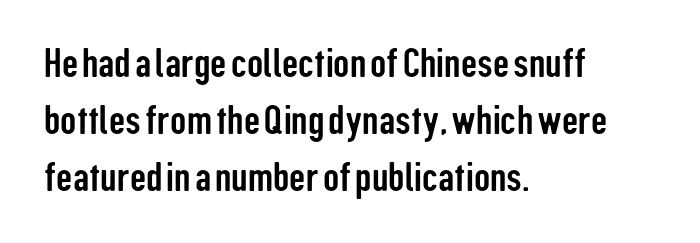
The space directly below the letters is spotless. Here the glyphs are tracked normally, forming tight word shapes. Casual observation: everything's shoved over to the left. Varying glyph widths throughout — classic text-font behaviour.
